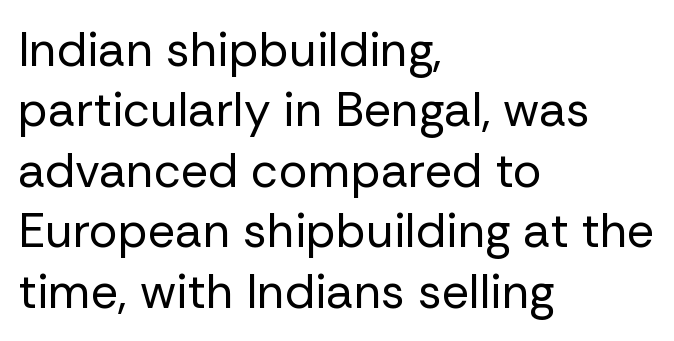
Q: Is the text bold? A: No.
Q: Is the text italic (slanted)? A: No, it is upright.
Q: Is the typeface a serif or a sans-serif typeface? A: Sans-serif.
Q: Is the text underlined? A: No.
Q: How is the paragraph aligned? A: Left-aligned.
Q: Is the spacing between letters normal or unusually wide? A: Normal.
Q: Is the spacing between lines tight, normal or loose? A: Normal.
Q: Width (condensed, normal, or wide)? A: Normal.
Q: Stroke contrast? A: Low.
Q: x-height? A: Medium.
Q: Monospaced? A: No.
